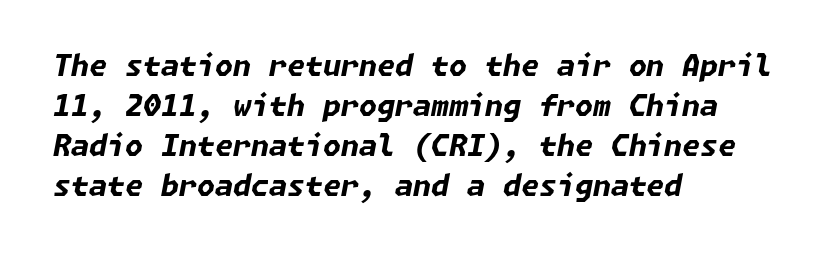
The image shows 29 px bold type, italic (leaning right); set left-aligned, normal line spacing (1.38x), normal letter spacing, not underlined; low stroke contrast and a medium x-height.
